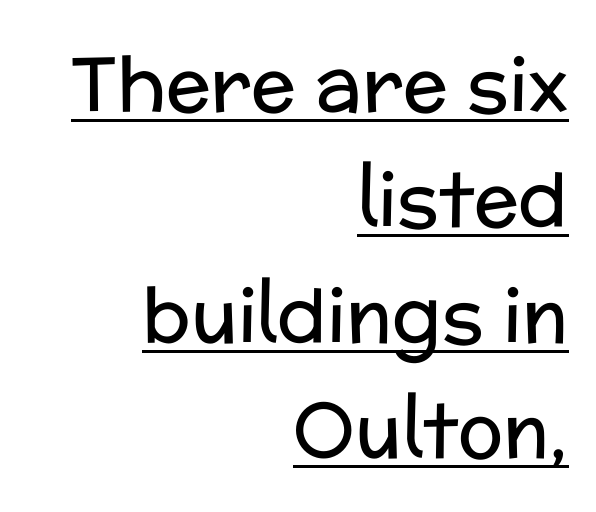
{"serif": "no", "italic": "no", "bold": "no", "weight": "regular", "width": "normal", "stroke_contrast": "low", "x_height": "medium", "monospaced": "no", "underline": "yes", "align": "right", "line_spacing": "normal", "line_spacing_ratio": 1.54, "letter_spacing": "normal", "letter_spacing_em": 0.0, "glyph_px": 75}
